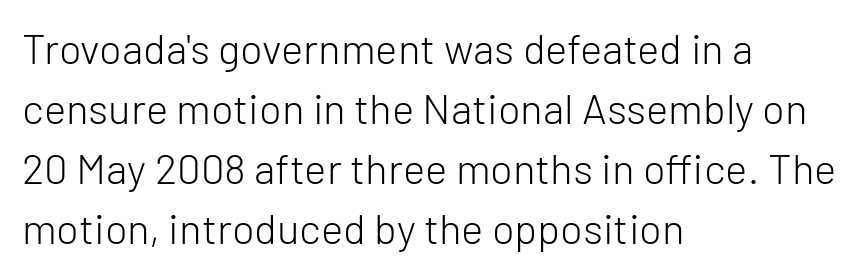
{"serif": "no", "italic": "no", "bold": "no", "weight": "light", "width": "normal", "stroke_contrast": "low", "x_height": "medium", "monospaced": "no", "underline": "no", "align": "left", "line_spacing": "normal", "line_spacing_ratio": 1.43, "letter_spacing": "normal", "letter_spacing_em": 0.0, "glyph_px": 42}
